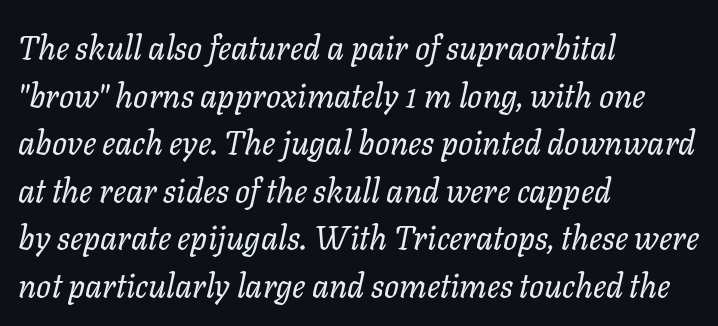
The image shows 33 px regular-weight type, italic (leaning right); set left-aligned, normal line spacing (1.44x), normal letter spacing, not underlined; low stroke contrast and a medium x-height.
